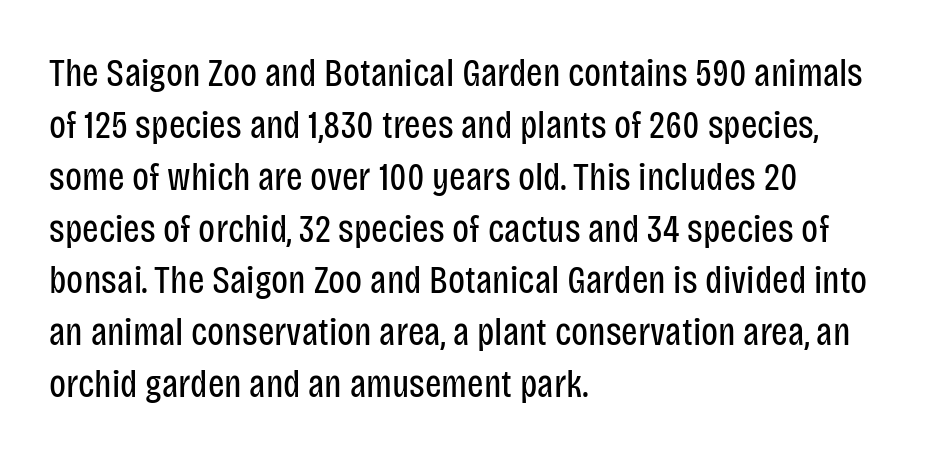
Q: Is the text bold? A: No.
Q: Is the text italic (slanted)? A: No, it is upright.
Q: Is the typeface a serif or a sans-serif typeface? A: Sans-serif.
Q: Is the text underlined? A: No.
Q: How is the paragraph aligned? A: Left-aligned.
Q: Is the spacing between letters normal or unusually wide? A: Normal.
Q: Is the spacing between lines tight, normal or loose? A: Normal.
Q: Width (condensed, normal, or wide)? A: Condensed.
Q: Stroke contrast? A: Low.
Q: x-height? A: Large.
Q: Monospaced? A: No.
